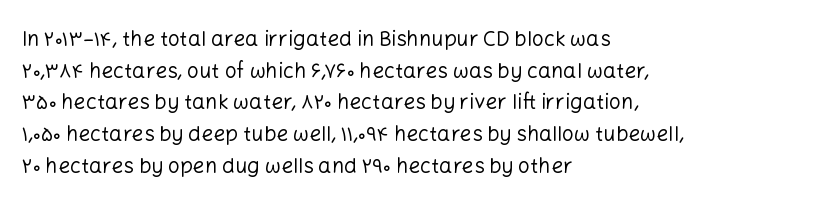
The image shows 21 px text type, upright; set left-aligned, normal line spacing (1.51x), normal letter spacing, not underlined.
